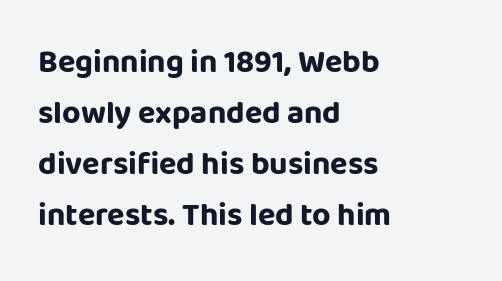
The image shows 32 px bold sans-serif type, upright; set left-aligned, normal line spacing (1.59x), normal letter spacing, not underlined; low stroke contrast and a large x-height.
